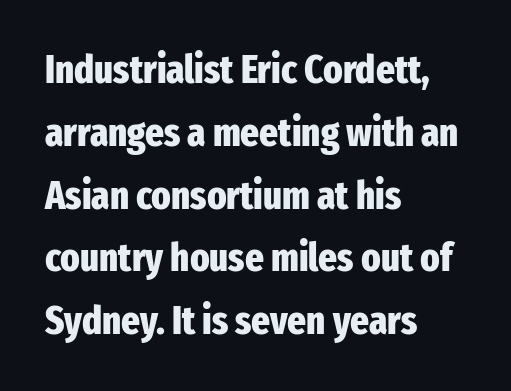
The image shows 40 px heavy, condensed sans-serif type, upright; set left-aligned, normal line spacing (1.57x), normal letter spacing, not underlined; low stroke contrast and a medium x-height.
